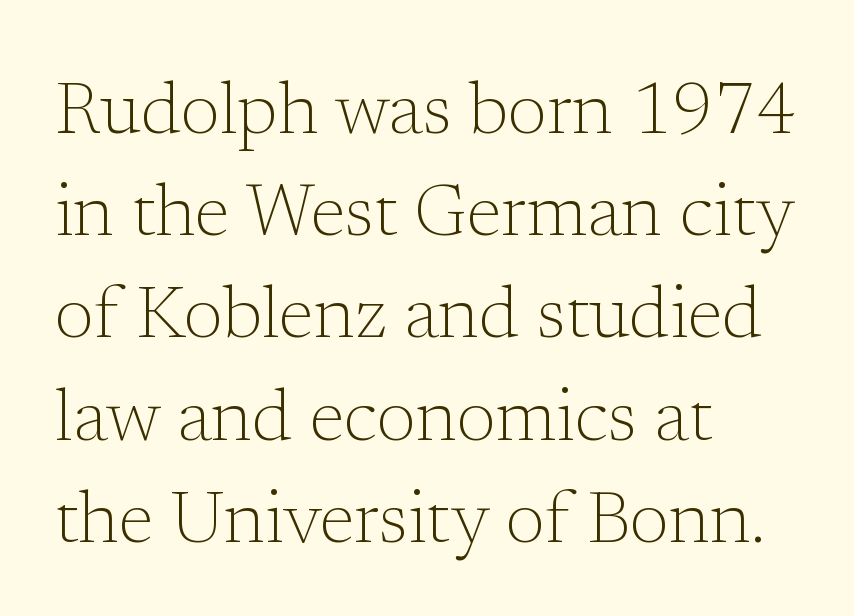
Q: Is the text bold? A: No.
Q: Is the text italic (slanted)? A: No, it is upright.
Q: Is the typeface a serif or a sans-serif typeface? A: Serif.
Q: Is the text underlined? A: No.
Q: How is the paragraph aligned? A: Left-aligned.
Q: Is the spacing between letters normal or unusually wide? A: Normal.
Q: Is the spacing between lines tight, normal or loose? A: Normal.
Q: Width (condensed, normal, or wide)? A: Normal.
Q: Stroke contrast? A: Low.
Q: x-height? A: Medium.
Q: Monospaced? A: No.
